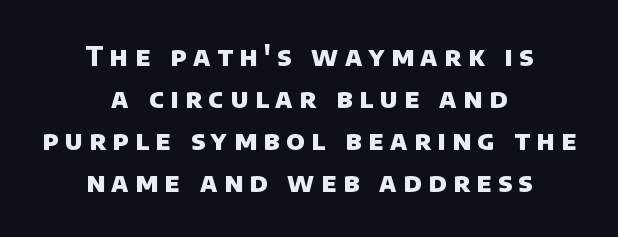
{"bold": "yes", "underline": "no", "align": "center", "line_spacing": "normal", "line_spacing_ratio": 1.61, "letter_spacing": "wide", "letter_spacing_em": 0.26, "glyph_px": 26}
